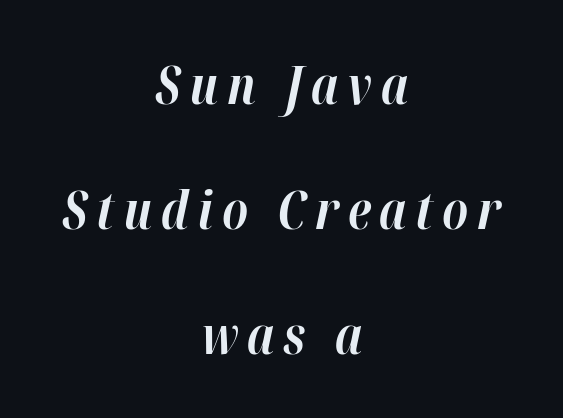
Q: Is the text bold? A: Yes.
Q: Is the text italic (slanted)? A: Yes, it leans right by about 12 degrees.
Q: Is the text underlined? A: No.
Q: How is the paragraph aligned? A: Centered.
Q: Is the spacing between lines tight, normal or loose? A: Loose.
Q: Width (condensed, normal, or wide)? A: Normal.
Q: Stroke contrast? A: High.
Q: x-height? A: Medium.
Q: Monospaced? A: No.
